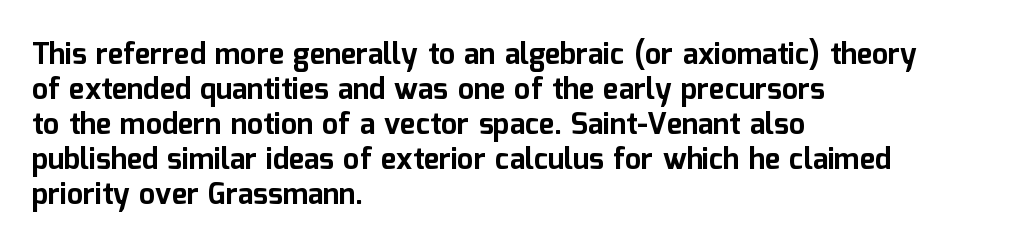
{"serif": "no", "italic": "no", "bold": "yes", "weight": "bold", "width": "normal", "stroke_contrast": "low", "x_height": "medium", "monospaced": "no", "underline": "no", "align": "left", "line_spacing_ratio": 1.21, "letter_spacing": "normal", "letter_spacing_em": 0.0, "glyph_px": 29}
